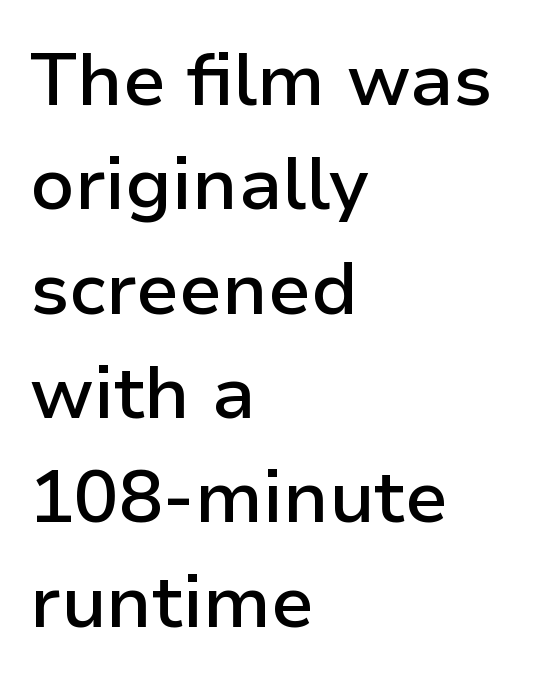
Visually the block forms a straight wall on the left and a jagged coastline on the right. The letters stand upright; this is a roman face. The tracking reads as untouched default to a designer's eye. Vertical spacing — default. Unlike a traditional serif, this face leaves its strokes unadorned.
